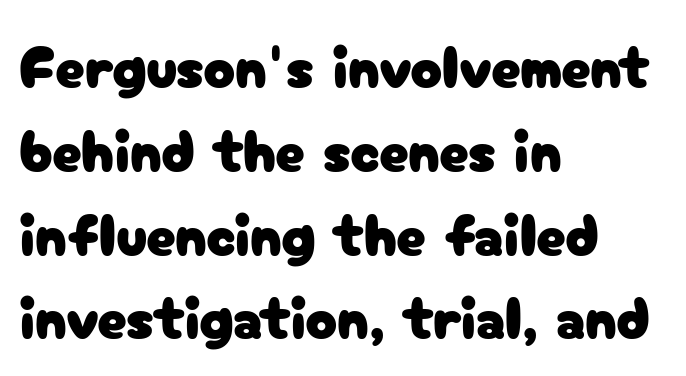
Honestly, there is no underline to notice here at all. The gaps between neighbouring characters are ordinary and unremarkable. How would I describe the line gaps? Plain and ordinary. If you drew a ruler down the left edge, every line would touch it.
